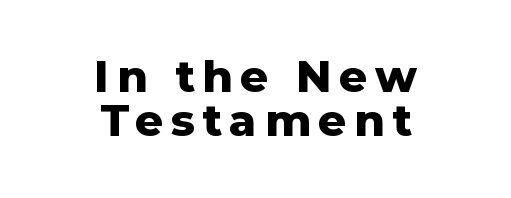
The words here are not underlined. A sans-serif font was chosen for this passage. Posture: straight, roman, zero tilt. This sample trades vertical openness for compactness between lines. This is heavy type, rendered in bold.
